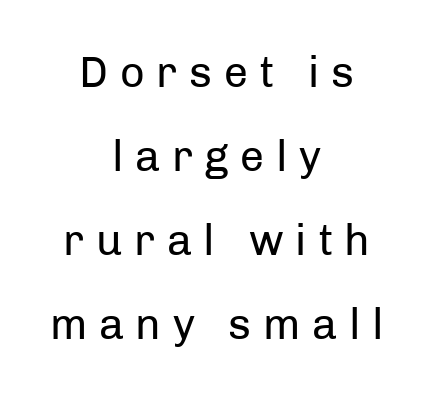
{"serif": "no", "italic": "no", "bold": "no", "weight": "regular", "width": "normal", "stroke_contrast": "low", "x_height": "medium", "monospaced": "no", "underline": "no", "align": "center", "line_spacing": "loose", "line_spacing_ratio": 1.95, "letter_spacing": "wide", "letter_spacing_em": 0.27, "glyph_px": 43}
